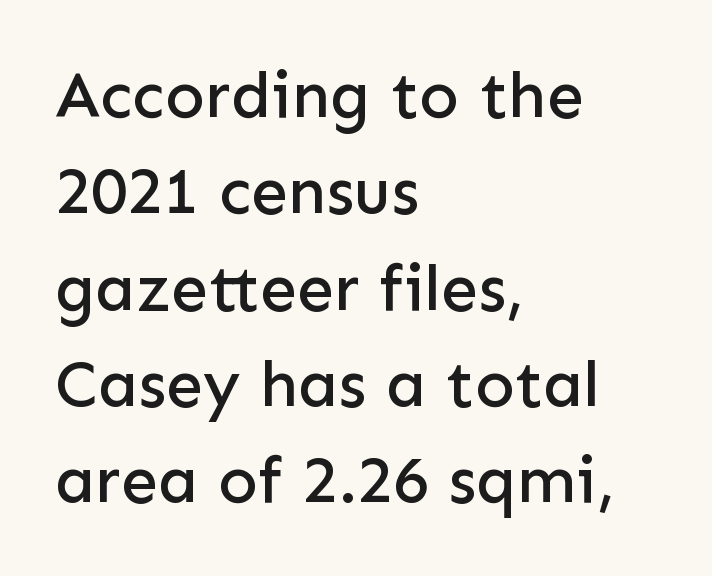
Q: Is the text italic (slanted)? A: No, it is upright.
Q: Is the typeface a serif or a sans-serif typeface? A: Sans-serif.
Q: Is the text underlined? A: No.
Q: How is the paragraph aligned? A: Left-aligned.
Q: Is the spacing between letters normal or unusually wide? A: Normal.
Q: Is the spacing between lines tight, normal or loose? A: Normal.
Q: Width (condensed, normal, or wide)? A: Normal.
Q: Stroke contrast? A: Low.
Q: x-height? A: Medium.
Q: Monospaced? A: No.
